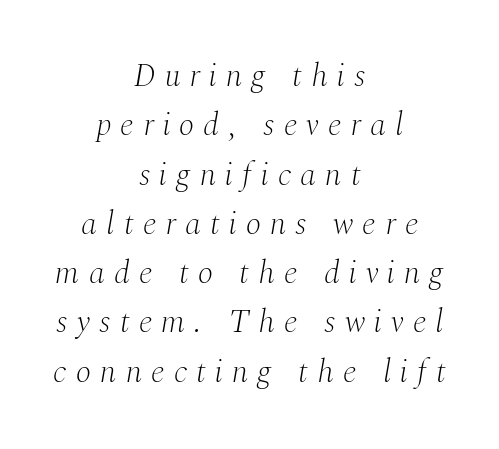
Typeset on center — no edge is straight. Small tapered or slab feet sit at the stroke ends, so this counts as serif. Nobody drew a line under any word here. These lines are rendered in a variable-pitch font. How would I describe the line gaps? Plain and ordinary. The weight would be labelled regular, book, light, or lighter still.
